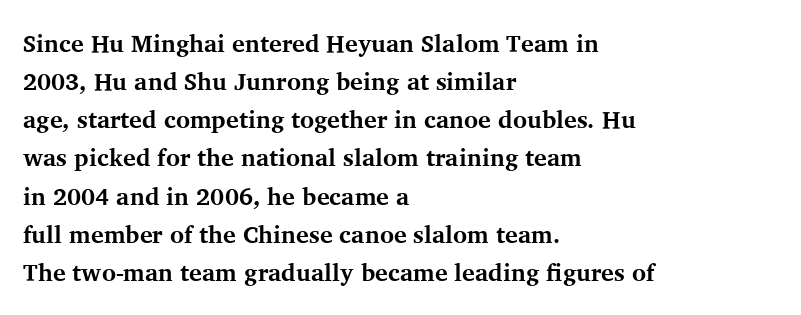
Any mark beneath the type? The region is blank. The letters stand upright; this is a roman face. The type is set solid horizontally, with unmodified tracking. Which margin do the lines hug? The left one — the right edge is uneven. The rendering uses a bold face; every stroke is thick and dark.
